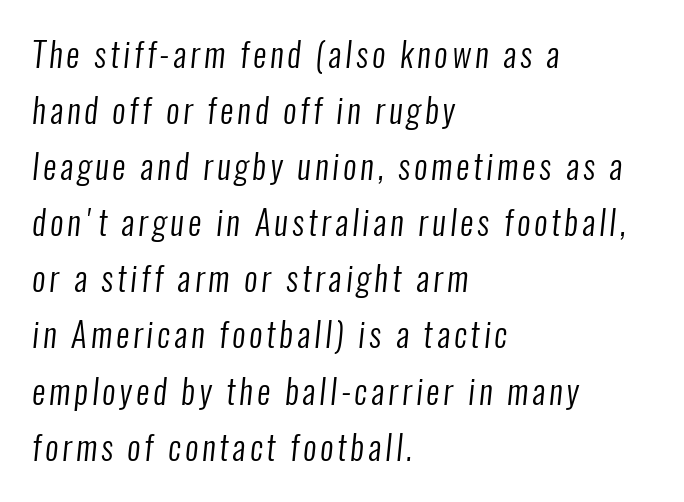
Q: Is the text bold? A: No.
Q: Is the typeface a serif or a sans-serif typeface? A: Sans-serif.
Q: Is the text underlined? A: No.
Q: How is the paragraph aligned? A: Left-aligned.
Q: Is the spacing between lines tight, normal or loose? A: Normal.
Q: Width (condensed, normal, or wide)? A: Condensed.
Q: Stroke contrast? A: Low.
Q: x-height? A: Medium.
Q: Monospaced? A: No.
